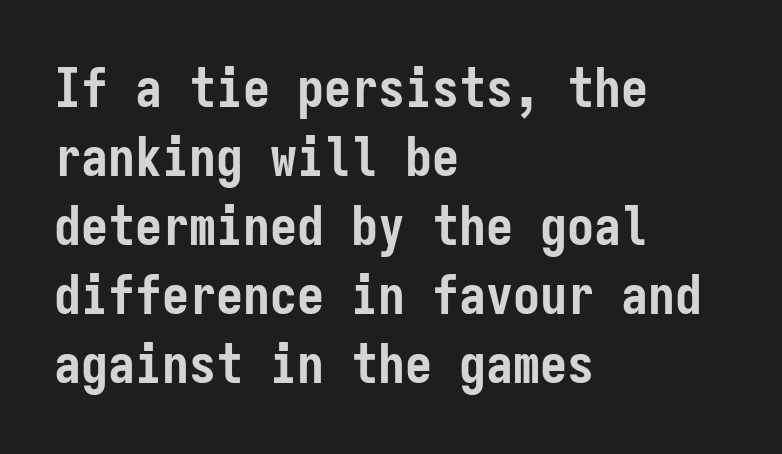
The tracking reads as untouched default to a designer's eye. Rule under the text: the space is simply empty. The passage shown is typed in a monospace face where columns stay perfectly aligned. All the whitespace from short lines collects on the right.
